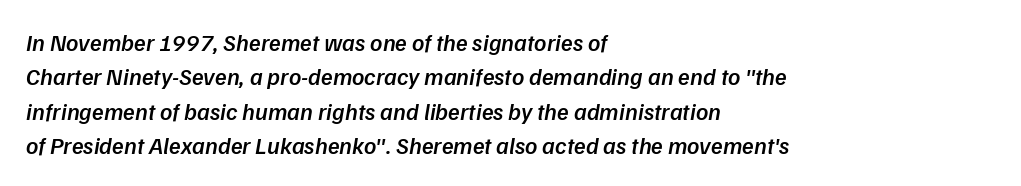
Q: Is the text bold? A: Semi-bold.
Q: Is the text underlined? A: No.
Q: How is the paragraph aligned? A: Left-aligned.
Q: Is the spacing between letters normal or unusually wide? A: Normal.
Q: Is the spacing between lines tight, normal or loose? A: Normal.
